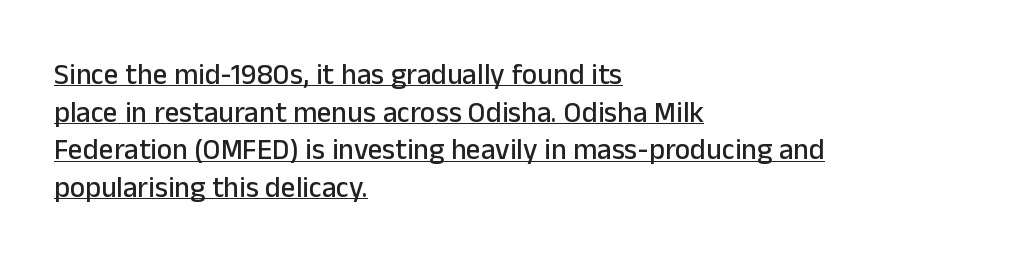
{"serif": "no", "italic": "no", "width": "normal", "stroke_contrast": "low", "x_height": "medium", "monospaced": "no", "underline": "yes", "align": "left", "line_spacing": "normal", "line_spacing_ratio": 1.3, "letter_spacing": "normal", "letter_spacing_em": 0.0, "glyph_px": 29}
